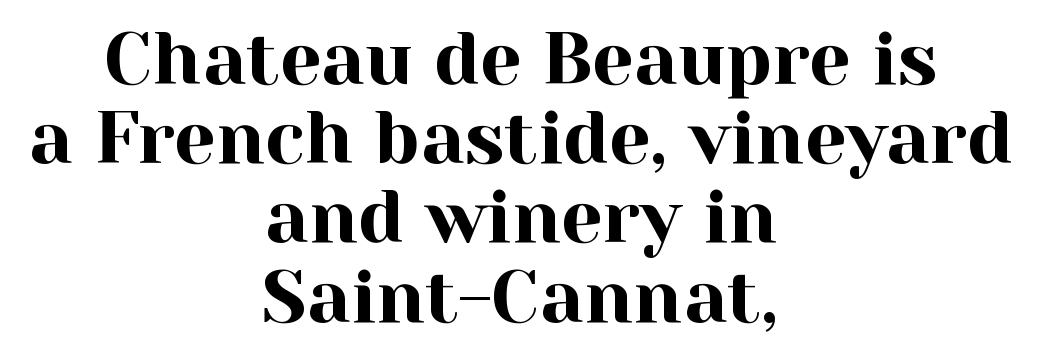
{"serif": "yes", "italic": "no", "width": "normal", "x_height": "medium", "monospaced": "no", "underline": "no", "align": "center", "line_spacing": "tight", "line_spacing_ratio": 1.07, "letter_spacing": "normal", "letter_spacing_em": 0.0, "glyph_px": 74}
